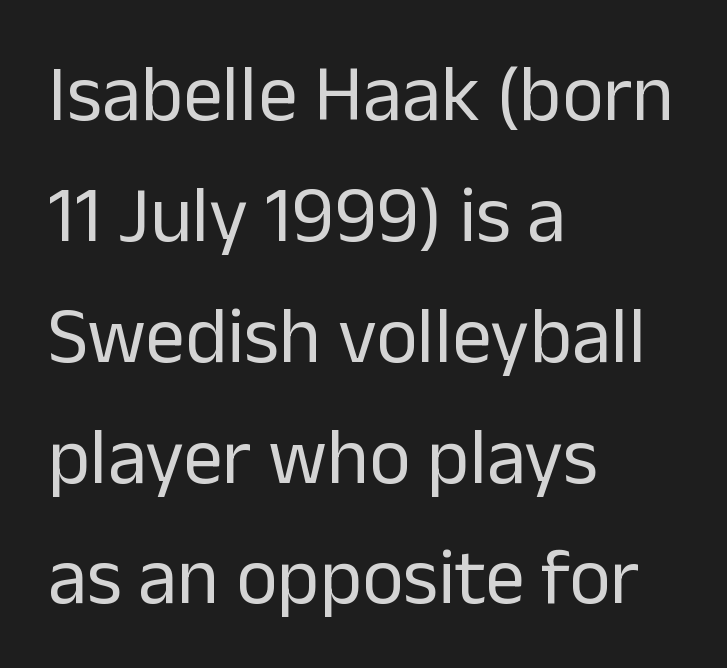
Q: Is the text bold? A: No.
Q: Is the text italic (slanted)? A: No, it is upright.
Q: Is the typeface a serif or a sans-serif typeface? A: Sans-serif.
Q: Is the text underlined? A: No.
Q: How is the paragraph aligned? A: Left-aligned.
Q: Is the spacing between letters normal or unusually wide? A: Normal.
Q: Is the spacing between lines tight, normal or loose? A: Normal.
Q: Width (condensed, normal, or wide)? A: Normal.
Q: Stroke contrast? A: Low.
Q: x-height? A: Medium.
Q: Monospaced? A: No.
